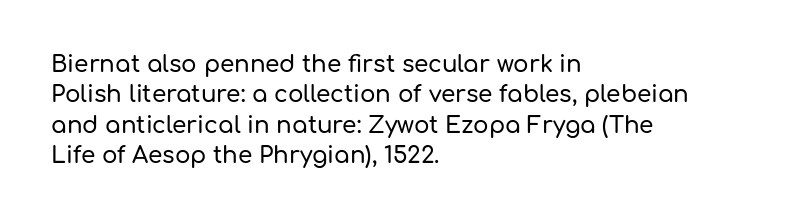
{"italic": "no", "underline": "no", "align": "left", "line_spacing": "normal", "line_spacing_ratio": 1.32, "letter_spacing": "normal", "letter_spacing_em": 0.0, "glyph_px": 23}
